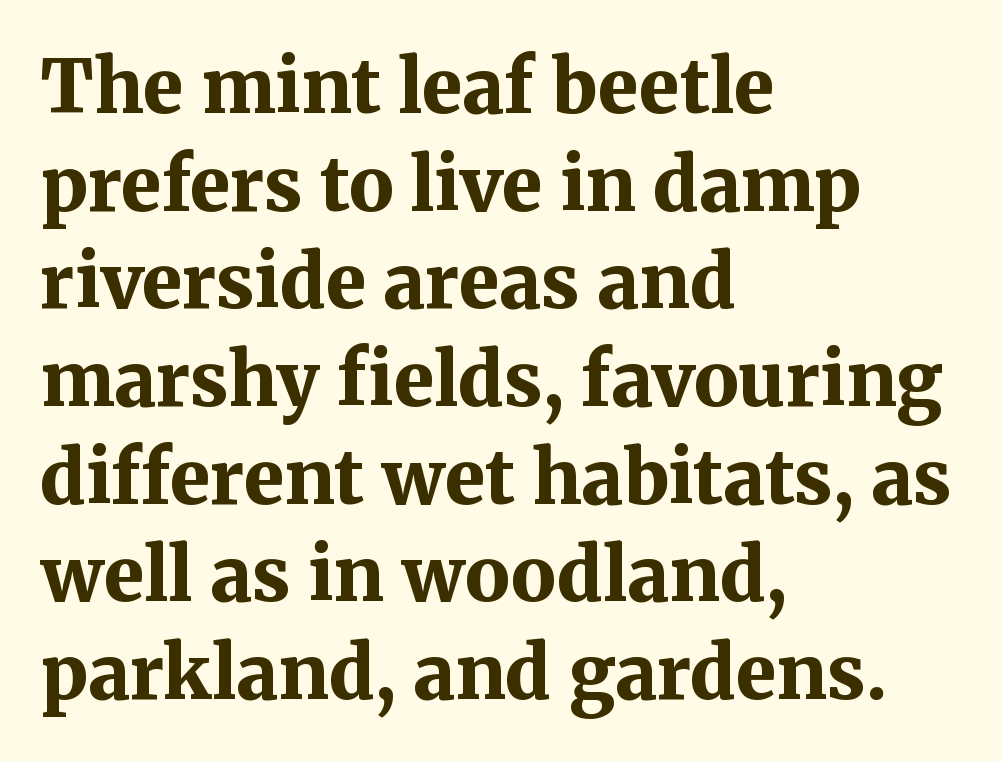
The face used here is rendered with its standard letterfit. Left-aligned paragraph, ragged on the right. Clear beneath every line of the passage. Posture: vertical. Yep, those are serifs on the letters. Heft: maximum for text — a bold.
